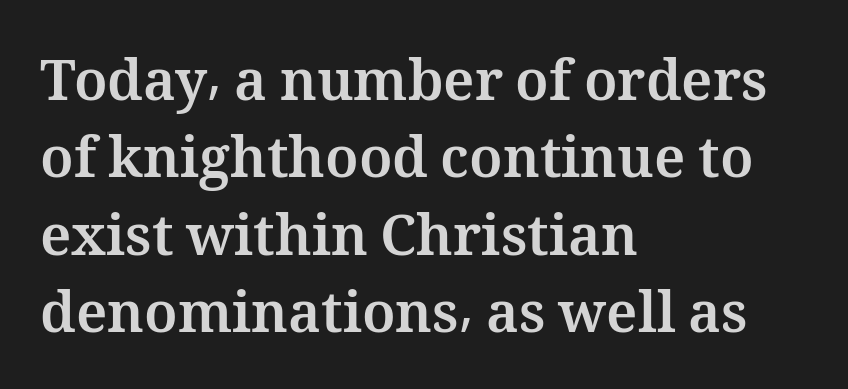
{"italic": "no", "bold": "yes", "weight": "bold", "width": "normal", "stroke_contrast": "medium", "x_height": "medium", "monospaced": "no", "underline": "no", "align": "left", "line_spacing": "normal", "line_spacing_ratio": 1.38, "letter_spacing": "normal", "letter_spacing_em": 0.0, "glyph_px": 56}
